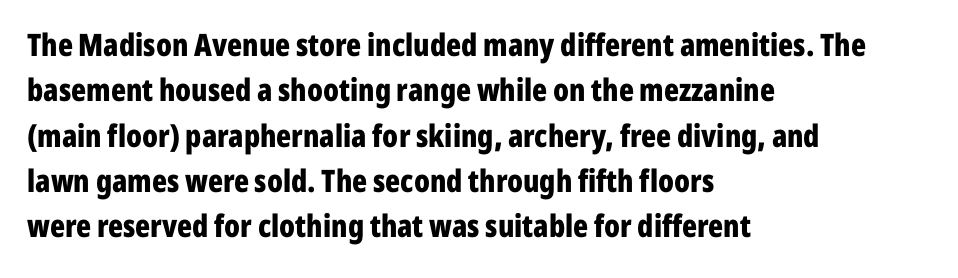
Descenders hang freely into open space. Looks like regular typesetting: each glyph gets only the width it needs. The horizontal fit of the characters is conventional and even. Leading matches the norm, producing a regular column. Is the type bold? Yes — the strokes are clearly thick and heavy. Classification — sans serif.
